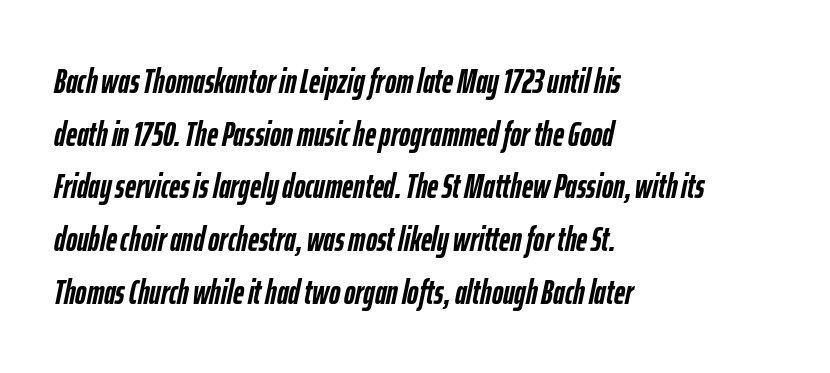
The image shows 34 px semibold, condensed type, italic (leaning right); set left-aligned, normal line spacing (1.55x), normal letter spacing, not underlined; low stroke contrast and a medium x-height.
